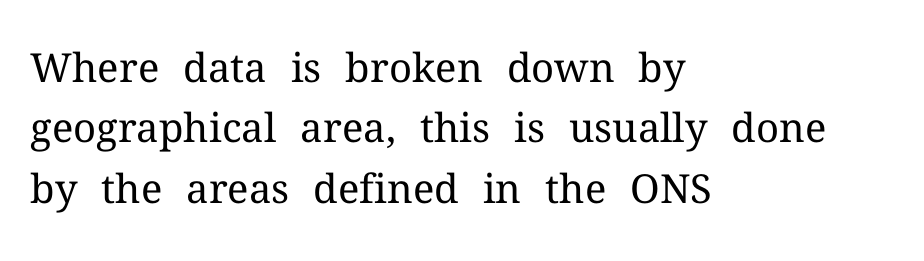
The image shows 40 px regular-weight serif type, upright; set left-aligned, normal line spacing (1.51x), normal letter spacing, not underlined; medium stroke contrast and a medium x-height.
